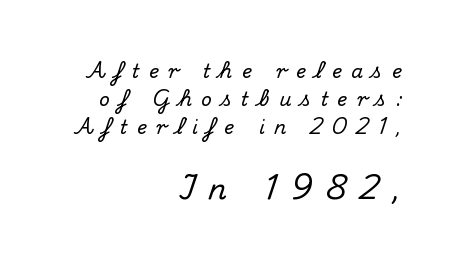
A clean baseline with only descenders dipping below it. Type size steps up from the first block to the second. The face used here is rendered with a markedly widened letterfit. Note the varied advance widths — an 'i' is clearly narrower than an 'm'. Serif or sans? Serif — the stroke terminals have little feet.
